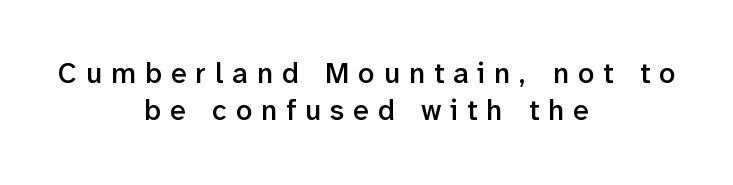
The face used here is proportionally spaced, like ordinary book or web type. Check where the strokes stop: nothing finishes them off — pure sans. This sample uses an upright cut, with every glyph sitting square on the baseline. Reading down the block, each line starts at a different indent, mirrored at its end. These words are printed semibold, heavier than regular yet not bold.
